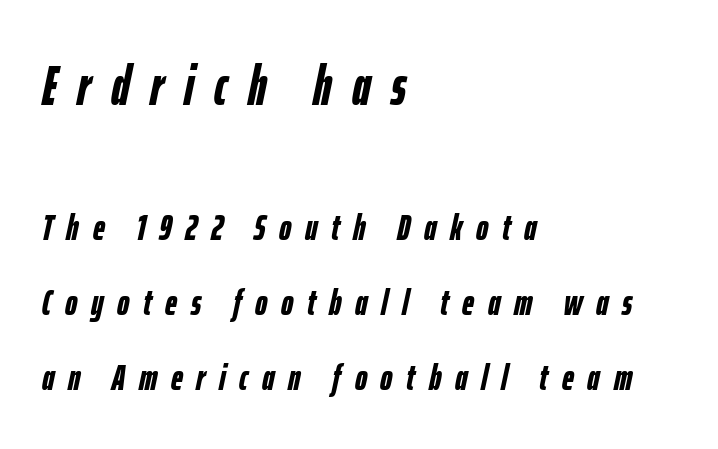
{"italic": "yes", "lean": "right", "slant_degrees": 12, "bold": "yes", "weight": "semibold", "width": "condensed", "stroke_contrast": "low", "x_height": "medium", "monospaced": "no", "underline": "no", "align": "left", "line_spacing": "loose", "line_spacing_ratio": 2.03, "letter_spacing": "wide", "letter_spacing_em": 0.37, "larger_block": "first", "size_ratio": 1.49, "glyph_px": 55}
